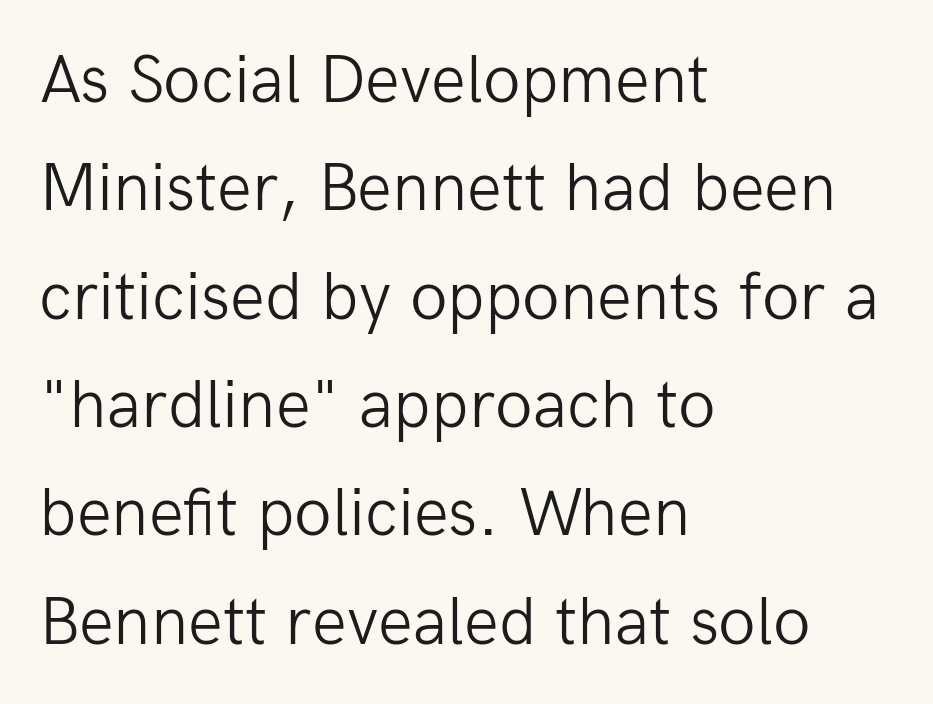
Q: Is the text bold? A: No.
Q: Is the text italic (slanted)? A: No, it is upright.
Q: Is the typeface a serif or a sans-serif typeface? A: Sans-serif.
Q: Is the text underlined? A: No.
Q: How is the paragraph aligned? A: Left-aligned.
Q: Is the spacing between letters normal or unusually wide? A: Normal.
Q: Is the spacing between lines tight, normal or loose? A: Normal.
Q: Width (condensed, normal, or wide)? A: Normal.
Q: Stroke contrast? A: Low.
Q: x-height? A: Medium.
Q: Monospaced? A: No.
